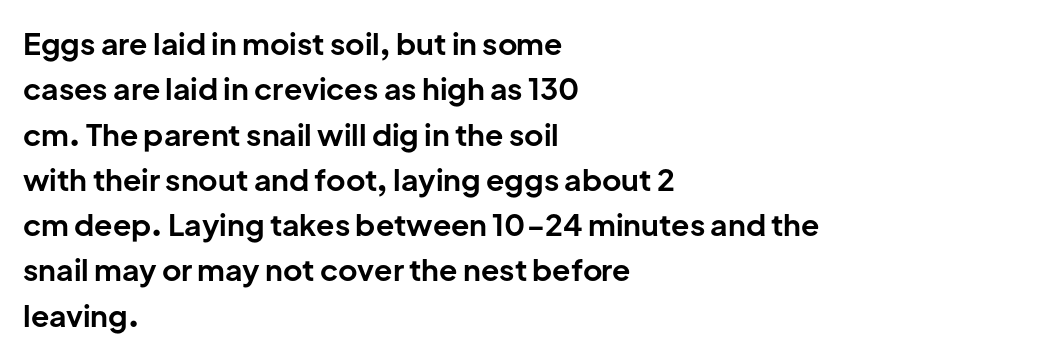
{"serif": "no", "italic": "no", "bold": "yes", "weight": "bold", "width": "normal", "stroke_contrast": "low", "x_height": "medium", "monospaced": "no", "underline": "no", "align": "left", "line_spacing": "normal", "line_spacing_ratio": 1.51, "letter_spacing": "normal", "letter_spacing_em": 0.0, "glyph_px": 30}
